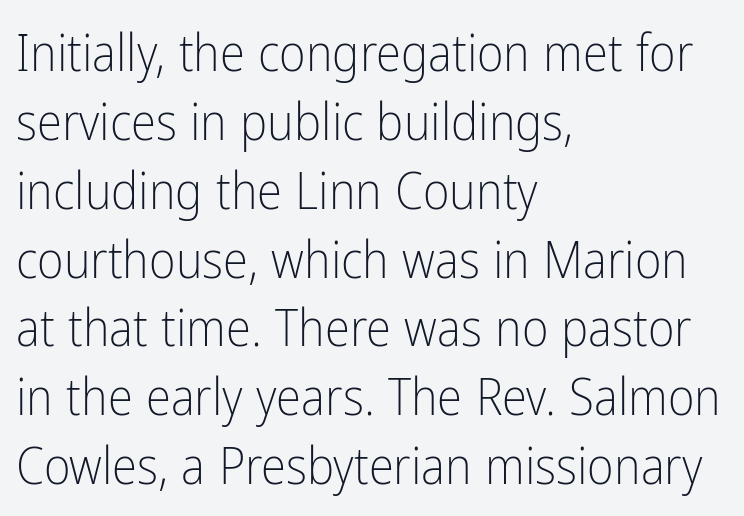
{"serif": "no", "italic": "no", "bold": "no", "weight": "light", "width": "condensed", "stroke_contrast": "low", "x_height": "medium", "monospaced": "no", "underline": "no", "align": "left", "line_spacing": "normal", "line_spacing_ratio": 1.35, "letter_spacing": "normal", "letter_spacing_em": 0.0, "glyph_px": 51}
